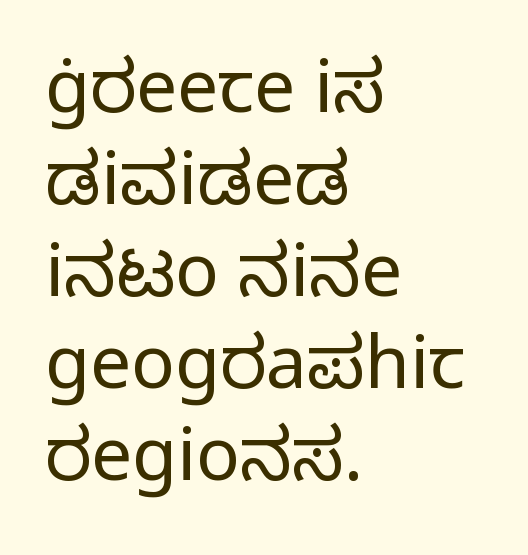
The letters sit at their default tracking, neither squeezed nor spread. All the whitespace from short lines collects on the right. Varying glyph widths throughout — classic text-font behaviour. Unlike a traditional serif, this face leaves its strokes unadorned. No heavy texture on the line: the type isn't bold. Whoever set this chose a conventional vertical rhythm.
